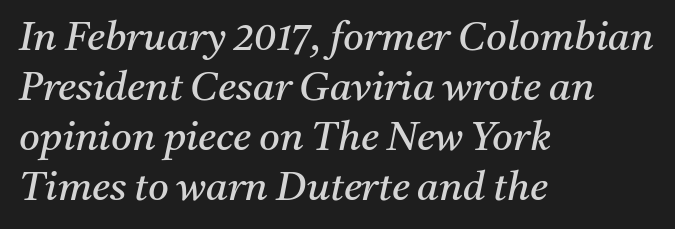
The image shows 40 px regular-weight serif type, italic (leaning right); set left-aligned, normal line spacing (1.25x), normal letter spacing, not underlined; medium stroke contrast and a medium x-height.
